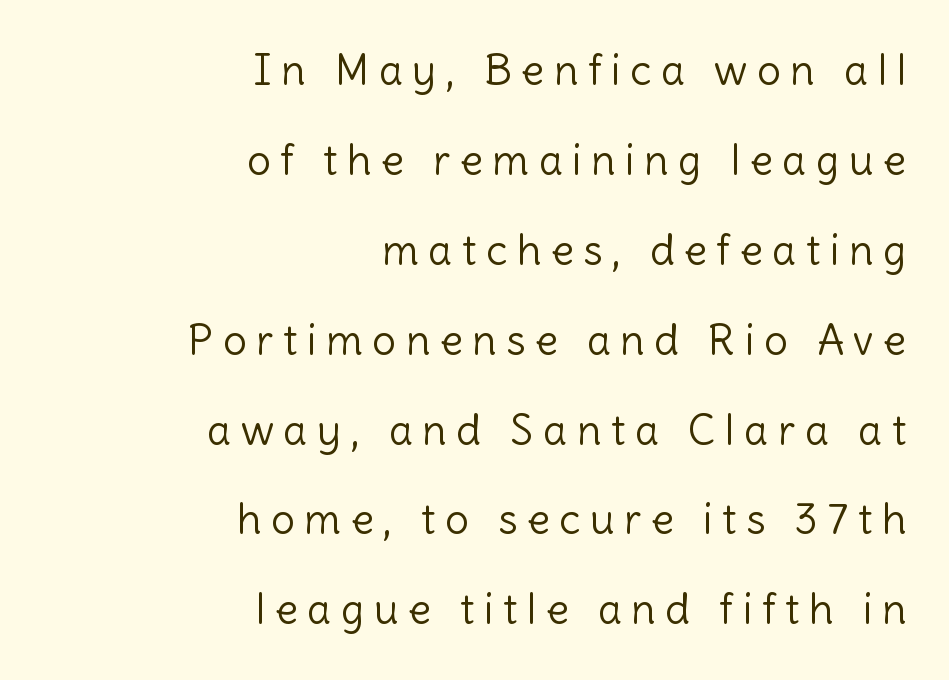
Q: Is the text bold? A: No.
Q: Is the text italic (slanted)? A: No, it is upright.
Q: Is the typeface a serif or a sans-serif typeface? A: Sans-serif.
Q: Is the text underlined? A: No.
Q: How is the paragraph aligned? A: Right-aligned.
Q: Is the spacing between letters normal or unusually wide? A: Unusually wide.
Q: Is the spacing between lines tight, normal or loose? A: Loose.
Q: Width (condensed, normal, or wide)? A: Normal.
Q: x-height? A: Medium.
Q: Monospaced? A: No.
